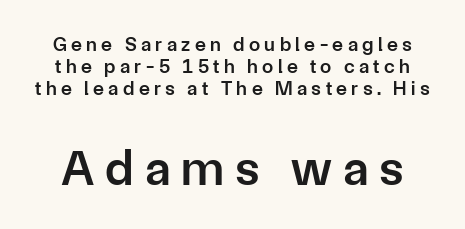
The image shows 50 px semibold sans-serif type, upright; set tight line spacing (1.11x), unusually wide letter spacing (+0.22 em), not underlined; the second (bottom) block is 2.5x larger; low stroke contrast and a medium x-height.
